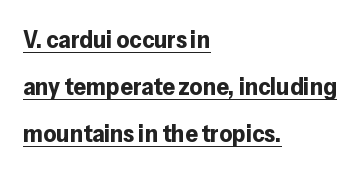
Which margin do the lines hug? The left one — the right edge is uneven. Rendered with straight, roman letterforms. Students, observe the line beneath the letters — that is underlining. Inter-character spacing is left at the font's built-in metrics. Thick stems and heavy bowls — unmistakably bold.
